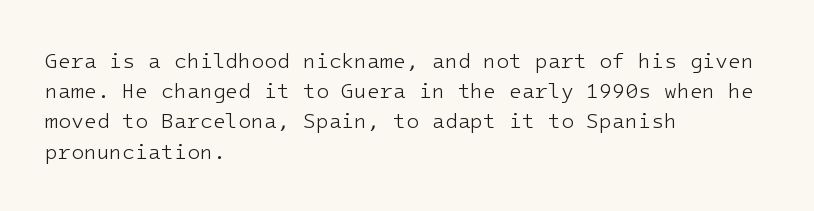
Q: Is the text bold? A: No.
Q: Is the text italic (slanted)? A: No, it is upright.
Q: Is the text underlined? A: No.
Q: How is the paragraph aligned? A: Left-aligned.
Q: Is the spacing between letters normal or unusually wide? A: Normal.
Q: Is the spacing between lines tight, normal or loose? A: Normal.
